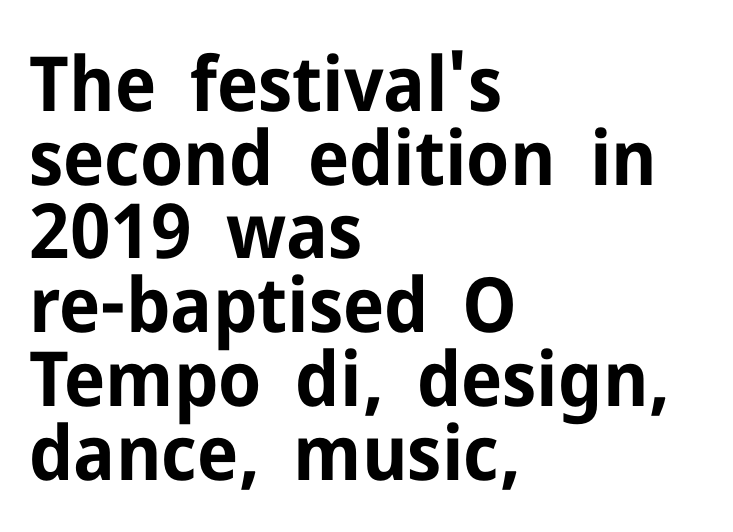
Q: Is the text bold? A: Yes.
Q: Is the text italic (slanted)? A: No, it is upright.
Q: Is the typeface a serif or a sans-serif typeface? A: Sans-serif.
Q: Is the text underlined? A: No.
Q: How is the paragraph aligned? A: Left-aligned.
Q: Is the spacing between letters normal or unusually wide? A: Normal.
Q: Is the spacing between lines tight, normal or loose? A: Tight.
Q: Width (condensed, normal, or wide)? A: Normal.
Q: Stroke contrast? A: Low.
Q: x-height? A: Medium.
Q: Monospaced? A: No.
